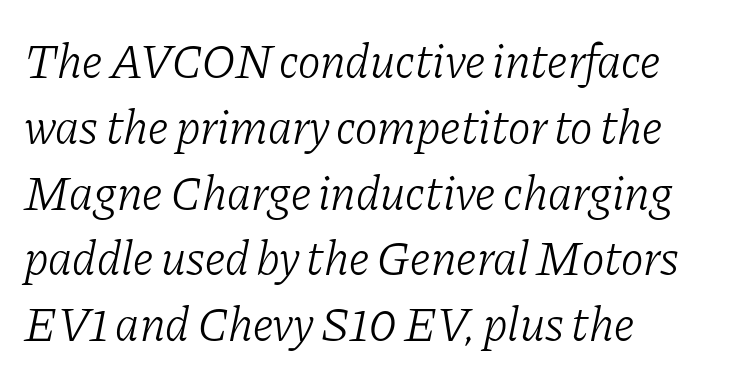
Serif or sans? Serif — the stroke terminals have little feet. Here the glyphs are tracked normally, forming tight word shapes. No word sits above an underline. Layout note: lines flush left.
